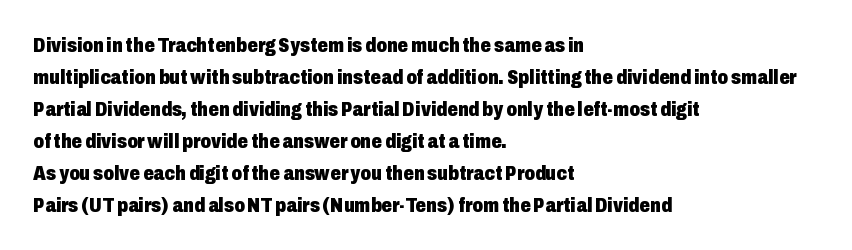
Q: Is the text bold? A: Yes.
Q: Is the text italic (slanted)? A: No, it is upright.
Q: Is the text underlined? A: No.
Q: How is the paragraph aligned? A: Left-aligned.
Q: Is the spacing between letters normal or unusually wide? A: Normal.
Q: Is the spacing between lines tight, normal or loose? A: Normal.
